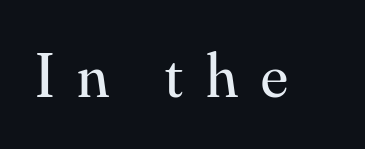
A typesetter would mark this as roman, not italic. Check under the words: just untouched page. Observe the wide spacing: letters keep a clear distance from each other. Yep, those are serifs on the letters.
